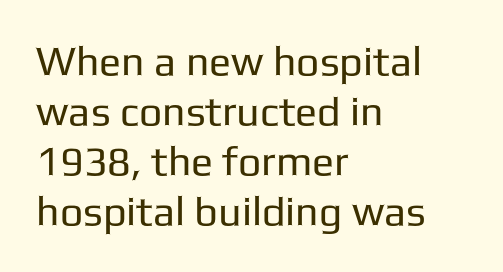
{"serif": "no", "italic": "no", "bold": "no", "weight": "regular", "width": "normal", "stroke_contrast": "low", "x_height": "medium", "monospaced": "no", "underline": "no", "align": "left", "line_spacing_ratio": 1.22, "letter_spacing": "normal", "letter_spacing_em": 0.0, "glyph_px": 41}
